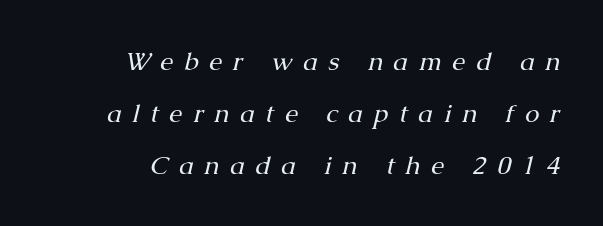
{"italic": "yes", "lean": "right", "slant_degrees": 13, "bold": "no", "underline": "no", "align": "right", "line_spacing": "loose", "line_spacing_ratio": 2.0, "letter_spacing": "wide", "letter_spacing_em": 0.41, "glyph_px": 26}
